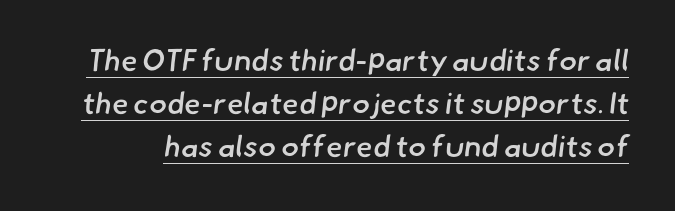
Q: Is the text bold? A: Semi-bold.
Q: Is the typeface a serif or a sans-serif typeface? A: Sans-serif.
Q: Is the text underlined? A: Yes.
Q: Is the spacing between letters normal or unusually wide? A: Normal.
Q: Is the spacing between lines tight, normal or loose? A: Normal.
Q: Width (condensed, normal, or wide)? A: Normal.
Q: Stroke contrast? A: Low.
Q: x-height? A: Small.
Q: Monospaced? A: No.
